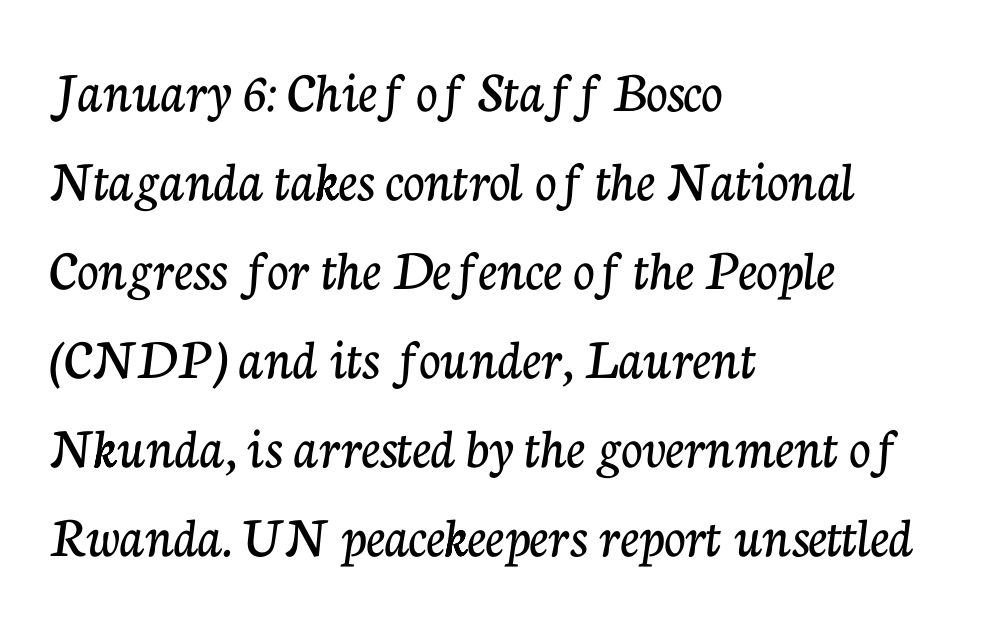
Q: Is the text italic (slanted)? A: Yes.
Q: Is the typeface a serif or a sans-serif typeface? A: Serif.
Q: Is the text underlined? A: No.
Q: How is the paragraph aligned? A: Left-aligned.
Q: Is the spacing between letters normal or unusually wide? A: Normal.
Q: Is the spacing between lines tight, normal or loose? A: Normal.
Q: Width (condensed, normal, or wide)? A: Normal.
Q: Stroke contrast? A: Low.
Q: x-height? A: Medium.
Q: Monospaced? A: No.
